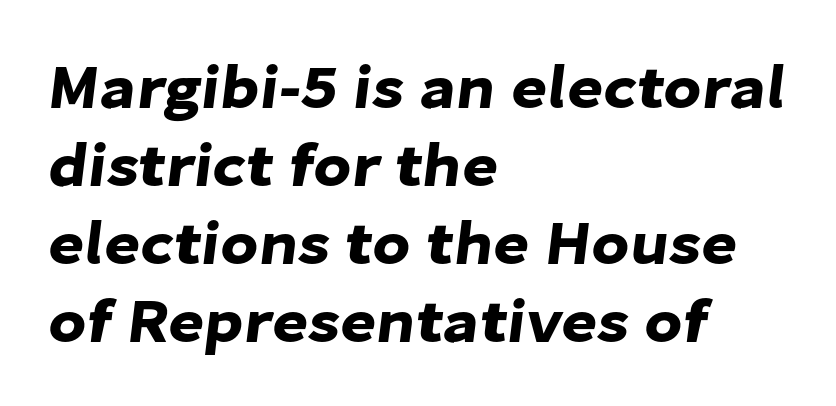
{"serif": "no", "width": "normal", "stroke_contrast": "low", "x_height": "medium", "monospaced": "no", "underline": "no", "align": "left", "line_spacing": "normal", "line_spacing_ratio": 1.26, "letter_spacing": "normal", "letter_spacing_em": 0.0, "glyph_px": 62}
